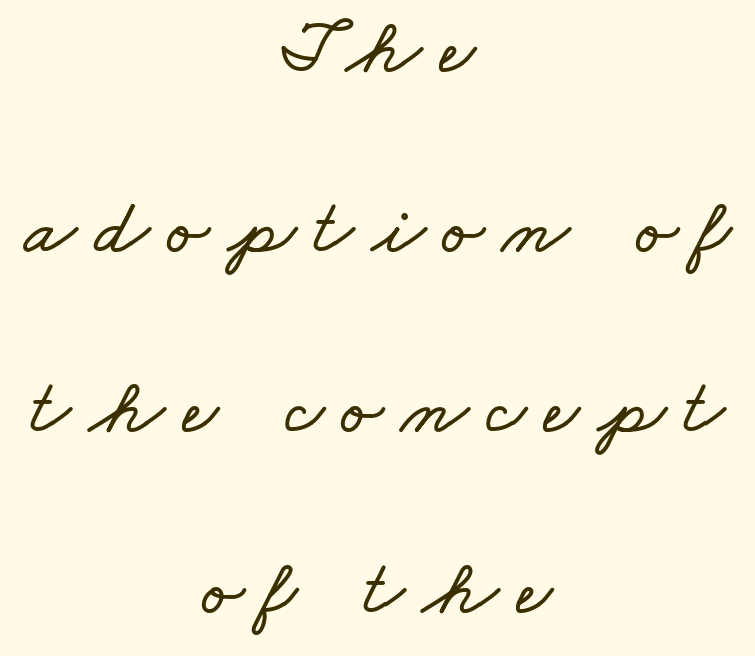
Q: Is the text underlined? A: No.
Q: How is the paragraph aligned? A: Centered.
Q: Is the spacing between letters normal or unusually wide? A: Unusually wide.
Q: Is the spacing between lines tight, normal or loose? A: Loose.
Q: Width (condensed, normal, or wide)? A: Wide.
Q: Stroke contrast? A: Low.
Q: x-height? A: Small.
Q: Monospaced? A: No.
